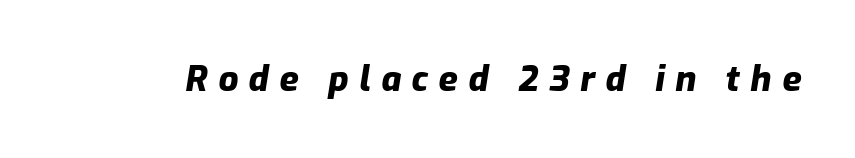
{"italic": "yes", "lean": "right", "slant_degrees": 9, "bold": "yes", "weight": "heavy", "width": "normal", "stroke_contrast": "low", "x_height": "medium", "monospaced": "no", "underline": "no", "letter_spacing": "wide", "letter_spacing_em": 0.3, "glyph_px": 35}
